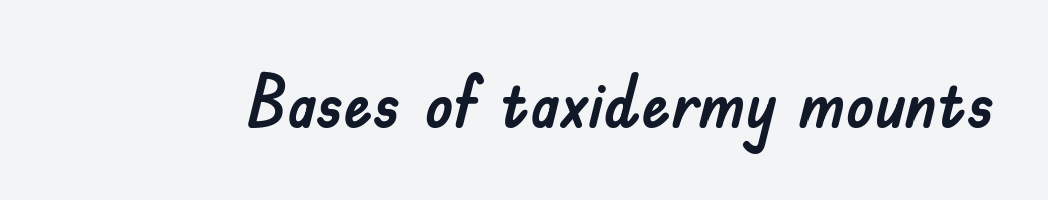
Q: Is the text italic (slanted)? A: Yes.
Q: Is the typeface a serif or a sans-serif typeface? A: Sans-serif.
Q: Is the text underlined? A: No.
Q: Is the spacing between letters normal or unusually wide? A: Normal.
Q: Width (condensed, normal, or wide)? A: Normal.
Q: Stroke contrast? A: Low.
Q: x-height? A: Small.
Q: Monospaced? A: No.
